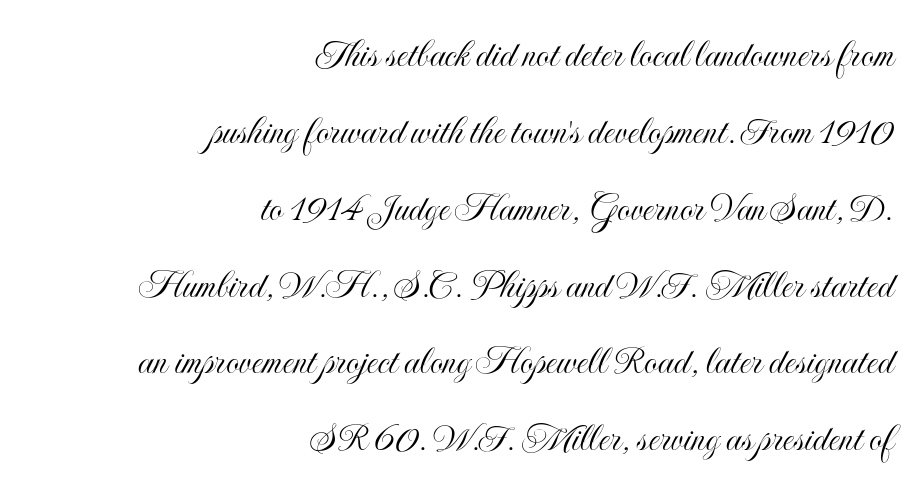
The image shows 42 px condensed type; set right-aligned, line spacing 1.83x, normal letter spacing, not underlined; a small x-height.
